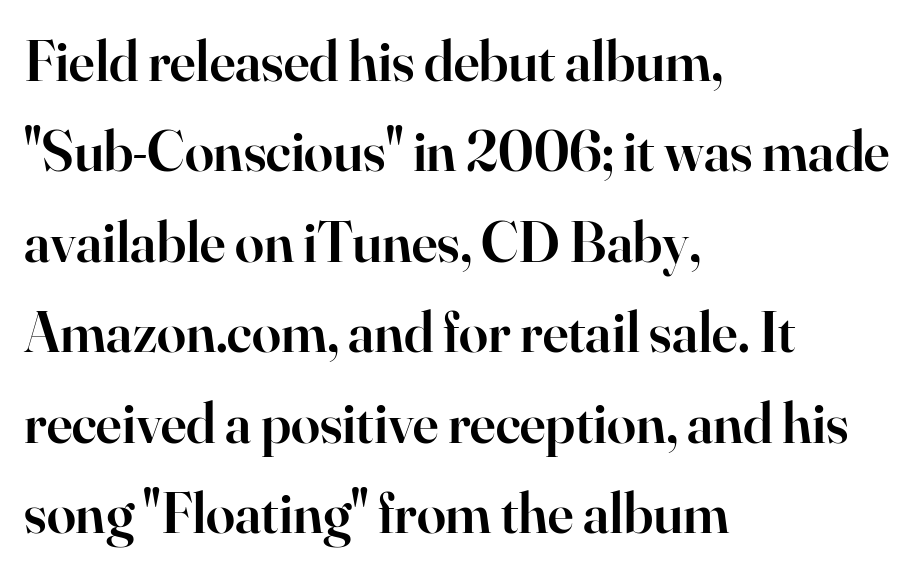
The image shows 58 px semibold serif type, upright; set left-aligned, normal line spacing (1.56x), normal letter spacing, not underlined; high stroke contrast and a small x-height.
